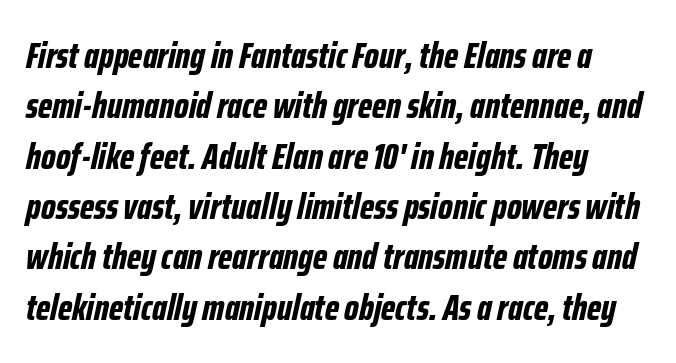
{"italic": "yes", "lean": "right", "slant_degrees": 12, "bold": "yes", "weight": "bold", "width": "condensed", "stroke_contrast": "low", "x_height": "medium", "monospaced": "no", "underline": "no", "line_spacing": "normal", "line_spacing_ratio": 1.36, "letter_spacing": "normal", "letter_spacing_em": 0.0, "glyph_px": 37}
